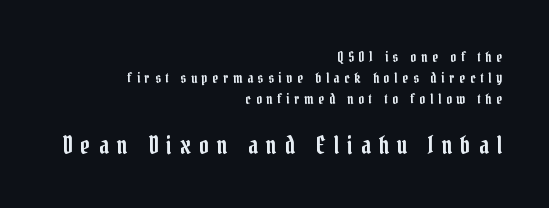
Q: Is the text italic (slanted)? A: No, it is upright.
Q: Is the text underlined? A: No.
Q: How is the paragraph aligned? A: Right-aligned.
Q: Is the spacing between letters normal or unusually wide? A: Unusually wide.
Q: Is the spacing between lines tight, normal or loose? A: Normal.
Q: Which block of text is set in a larger size, the first (top) or the second (bottom)? A: The second (bottom) one.
